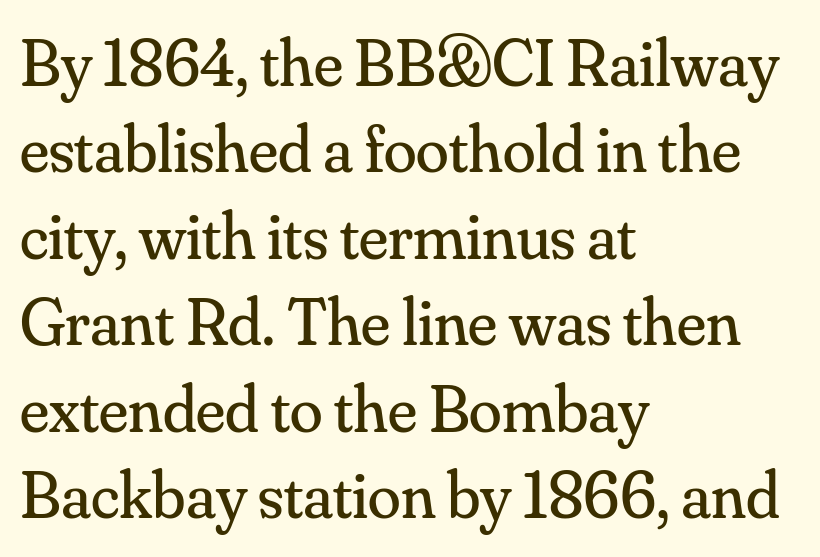
Line beginnings align vertically; line endings do not. The rendering keeps characters at their native spacing. Just letters on the line, the space beneath them empty. Varying glyph widths throughout — classic text-font behaviour. The rendering uses a moderate line-height, typical for paragraphs.
